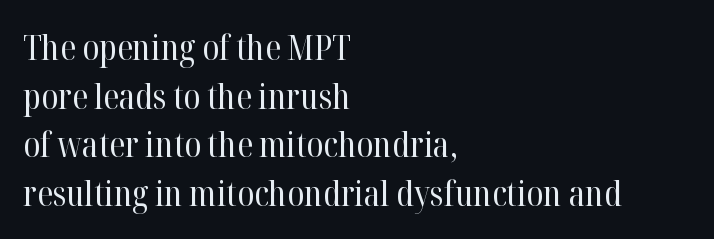
The letters carry serifs — small finishing strokes at the ends of their stems. The weight would be labelled regular, book, light, or lighter still. The specimen reads as upright at a glance. Short note: letters normally spaced.
